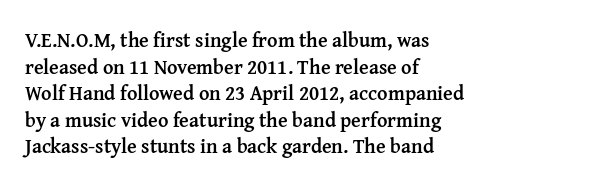
The typography opts for an upright posture over an oblique one. A classic flush-left, rag-right setting is used for this passage. Words appear dense and cohesive because spacing is normal. A full-strength bold gives these letters their thick strokes. Rule under the text: the space is simply empty.
